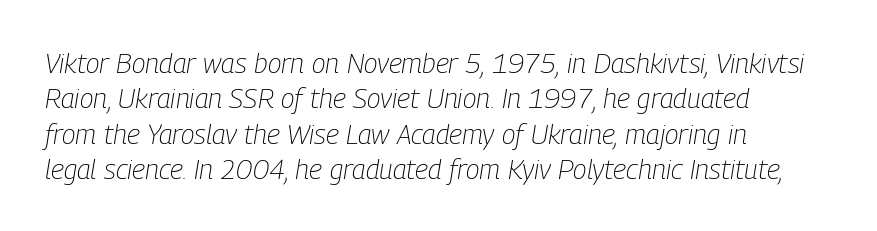
Q: Is the text bold? A: No.
Q: Is the text italic (slanted)? A: Yes, it leans right by about 9 degrees.
Q: Is the text underlined? A: No.
Q: How is the paragraph aligned? A: Left-aligned.
Q: Is the spacing between letters normal or unusually wide? A: Normal.
Q: Is the spacing between lines tight, normal or loose? A: Normal.
Q: Width (condensed, normal, or wide)? A: Condensed.
Q: Stroke contrast? A: Low.
Q: x-height? A: Medium.
Q: Monospaced? A: No.
